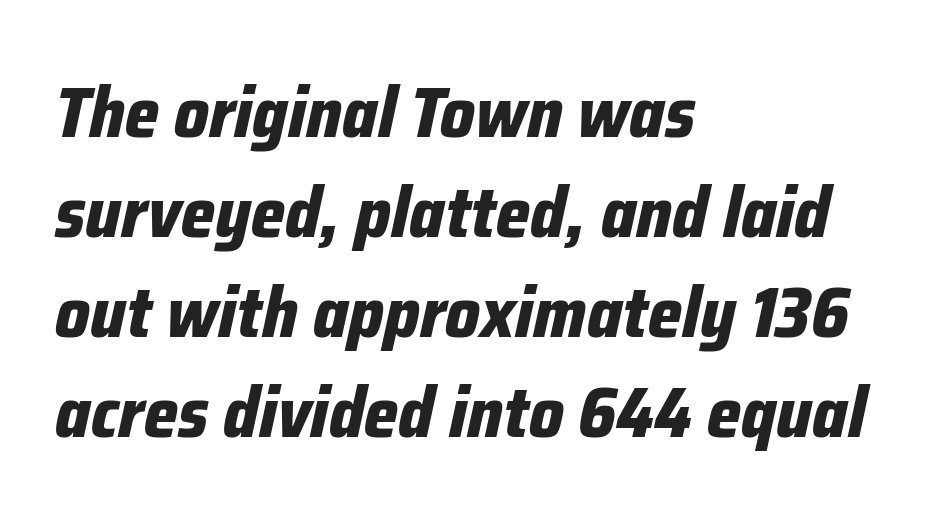
Q: Is the text bold? A: Yes.
Q: Is the text italic (slanted)? A: Yes, it leans right by about 12 degrees.
Q: Is the text underlined? A: No.
Q: How is the paragraph aligned? A: Left-aligned.
Q: Is the spacing between letters normal or unusually wide? A: Normal.
Q: Is the spacing between lines tight, normal or loose? A: Normal.
Q: Width (condensed, normal, or wide)? A: Condensed.
Q: Stroke contrast? A: Low.
Q: x-height? A: Medium.
Q: Monospaced? A: No.
